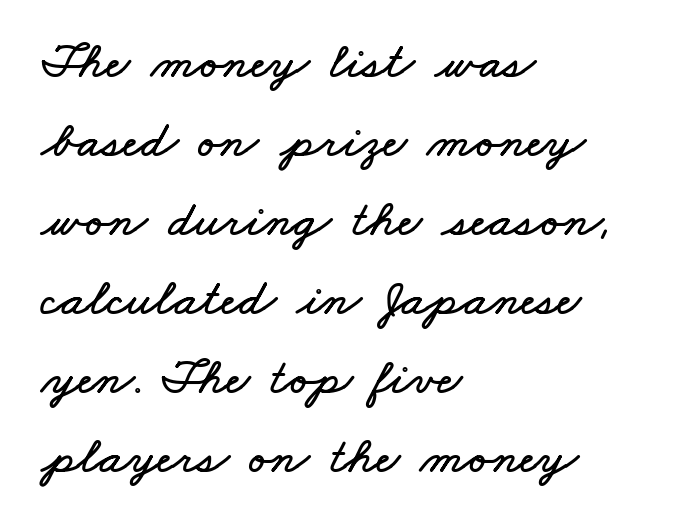
The image shows 52 px wide type; set left-aligned, normal line spacing (1.52x), normal letter spacing, not underlined; low stroke contrast and a small x-height.
